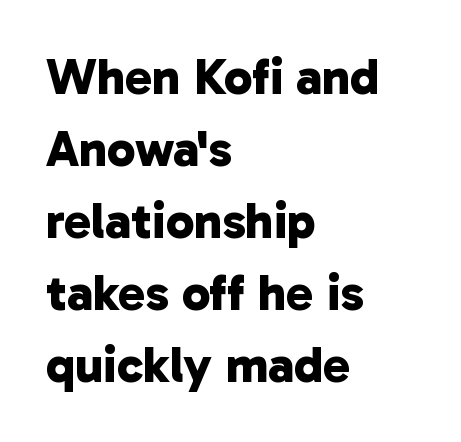
Character widths vary here, with narrow letters taking less room than wide ones. Glyph-to-glyph distance matches everyday printed text. The font family rendered here belongs to the sans-serif group. Strokes here are thick enough to call this a true bold. Is there much room between lines? A standard amount, neither cramped nor airy.
